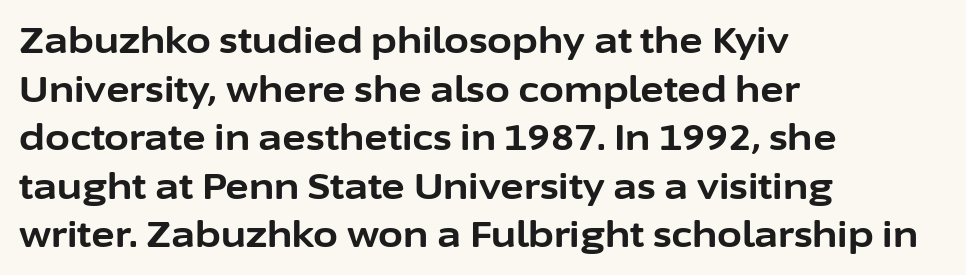
{"serif": "no", "italic": "no", "bold": "yes", "weight": "bold", "width": "normal", "stroke_contrast": "low", "x_height": "medium", "monospaced": "no", "underline": "no", "align": "left", "line_spacing": "normal", "line_spacing_ratio": 1.35, "letter_spacing": "normal", "letter_spacing_em": 0.0, "glyph_px": 36}
